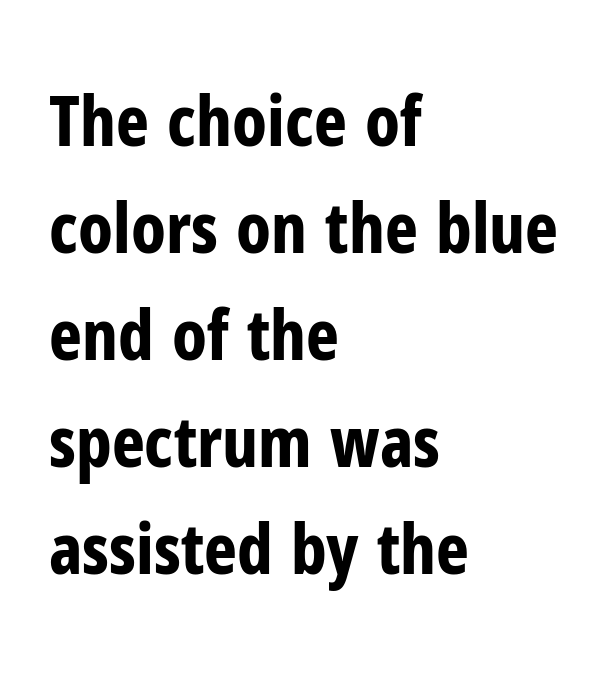
The image shows 70 px bold, condensed sans-serif type, upright; set left-aligned, normal line spacing (1.53x), normal letter spacing, not underlined; low stroke contrast and a medium x-height.
